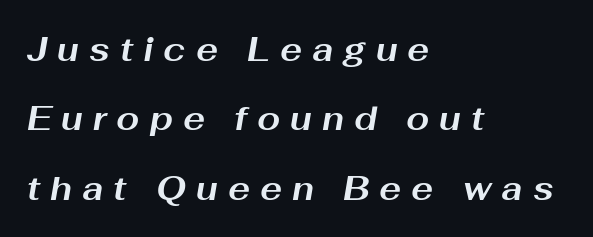
The image shows 33 px bold, wide type, italic (leaning right); set left-aligned, loose line spacing (2.1x), unusually wide letter spacing (+0.3 em), not underlined; medium stroke contrast and a medium x-height.
